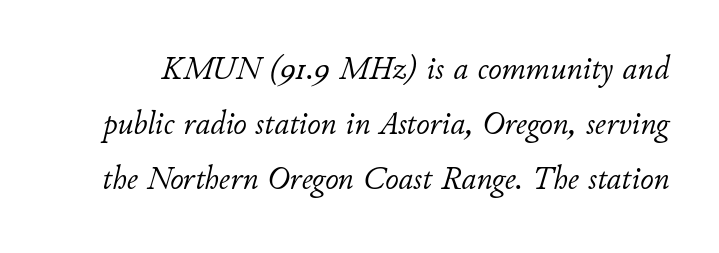
The image shows 33 px light type, italic (leaning right); set normal line spacing (1.66x), normal letter spacing, not underlined; low stroke contrast and a small x-height.
